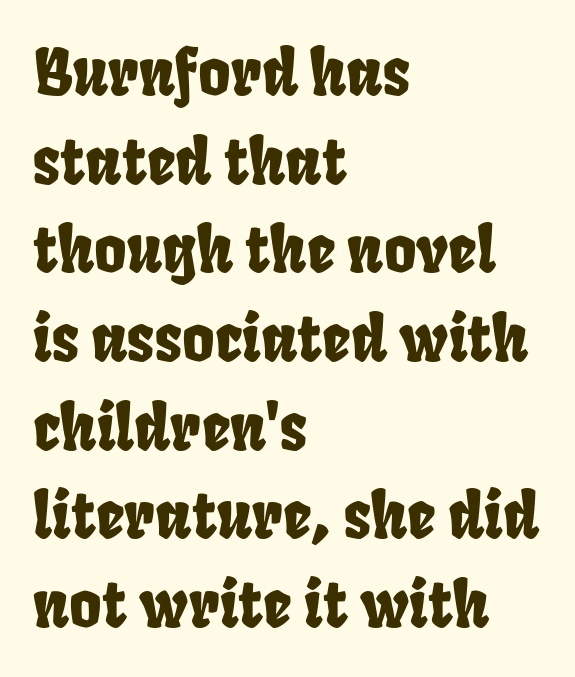
The image shows 62 px condensed sans-serif type; set left-aligned, normal line spacing (1.43x), normal letter spacing, not underlined; low stroke contrast and a large x-height.
